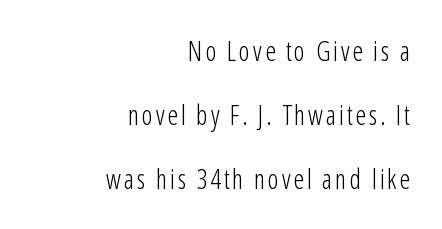
{"italic": "no", "bold": "no", "underline": "no", "align": "right", "line_spacing": "loose", "line_spacing_ratio": 2.37, "glyph_px": 27}
